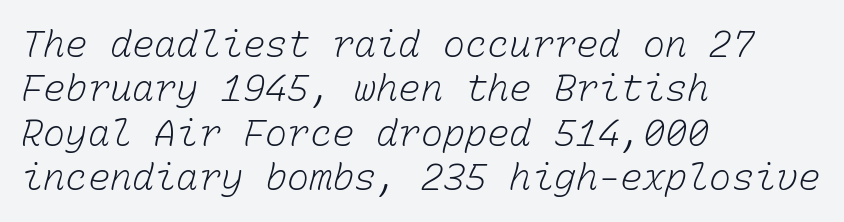
One-word summary of the alignment: left. No extra tracking has been applied to these lines. Compared with a typical body face, this is equally light or lighter still. Anything drawn beneath the words? Only blank space. The rendering uses typewriter-style spacing with identical character cells.
